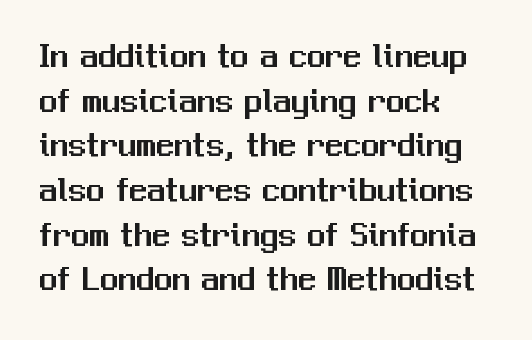
The image shows 36 px sans-serif type, upright; set left-aligned, line spacing 1.24x, normal letter spacing, not underlined; medium stroke contrast and a medium x-height.
